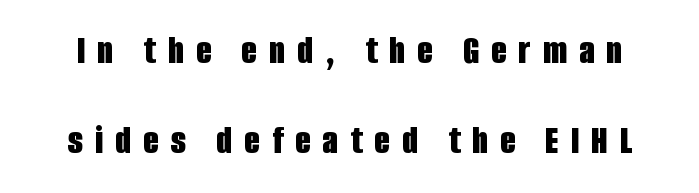
Q: Is the text bold? A: Yes.
Q: Is the text italic (slanted)? A: No, it is upright.
Q: Is the typeface a serif or a sans-serif typeface? A: Sans-serif.
Q: Is the text underlined? A: No.
Q: Is the spacing between letters normal or unusually wide? A: Unusually wide.
Q: Is the spacing between lines tight, normal or loose? A: Loose.
Q: Width (condensed, normal, or wide)? A: Condensed.
Q: Stroke contrast? A: Low.
Q: x-height? A: Large.
Q: Monospaced? A: No.
